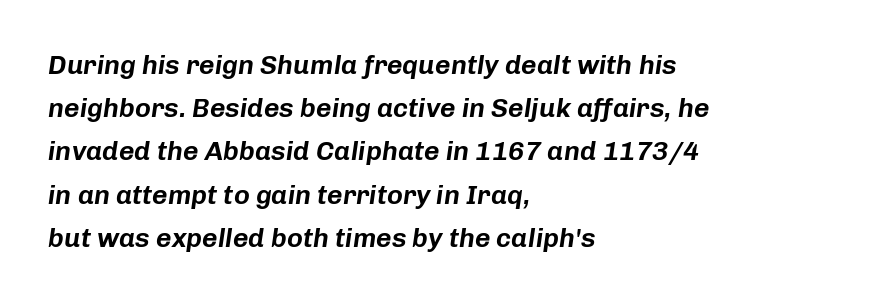
Any mark beneath the type? The region is blank. Is the type slanted? Yes — the strokes lean at a clear angle. A typesetter would call this zero additional tracking. Layout note: lines flush left. One glance says typical: line gaps are just what's usual.
